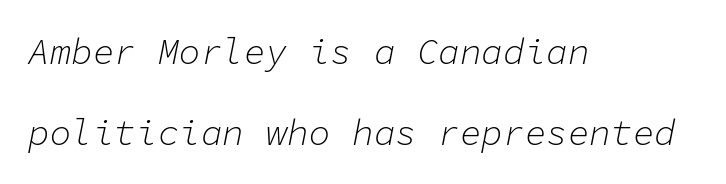
The foot of each line stays bare and open. No extra tracking has been applied to these lines. The compositor pushed each line to the left boundary. The characters are drawn with everyday or finer stroke widths. These lines are rendered in a fixed-pitch font. Honestly, the rows look like they've been pulled way apart.
